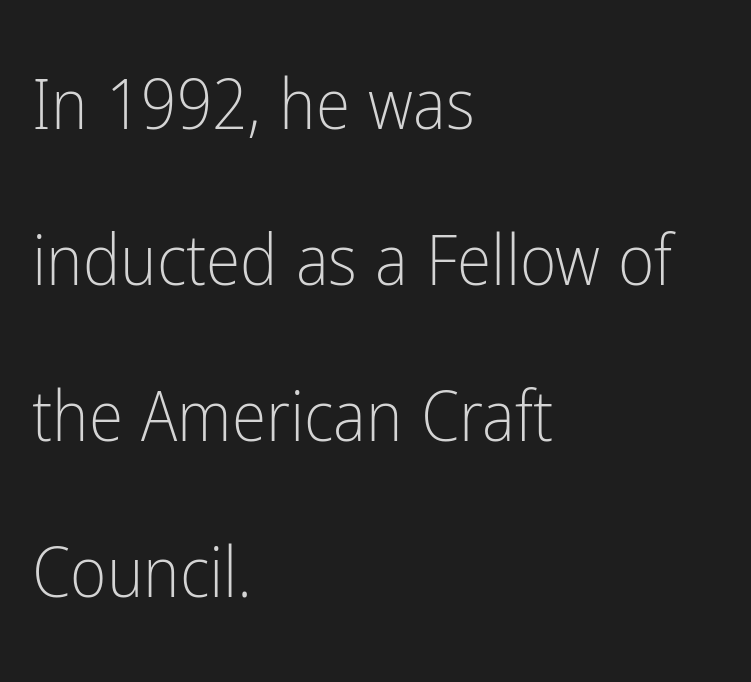
Is this a heavy cut? Hardly; it is regular or lighter. Do the characters align in a grid? No, the font is proportional. What's the leading like? Stretched, with rows far apart. In terms of posture, this sample is upright. Nobody touched the tracking dial on this one.
